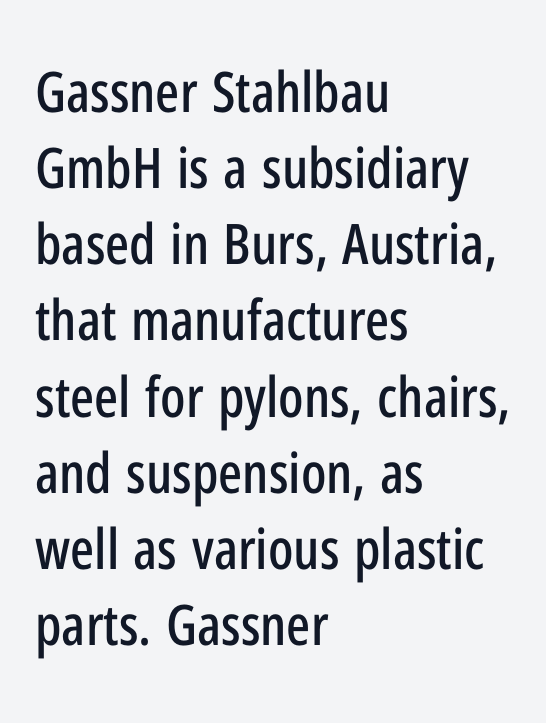
The glyphs in this specimen are sans serif. Is this a fixed-width face? No — the glyphs have proportional, varying widths. Summary of vertical rhythm: regular, with standard interline spacing. A bare baseline throughout the passage. The letters sit at their default tracking, neither squeezed nor spread.
